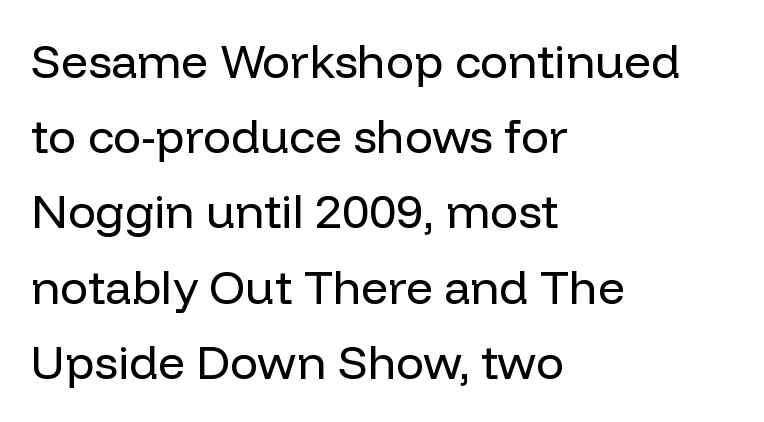
{"serif": "no", "italic": "no", "bold": "no", "weight": "regular", "width": "normal", "stroke_contrast": "low", "x_height": "medium", "monospaced": "no", "underline": "no", "align": "left", "line_spacing": "normal", "line_spacing_ratio": 1.6, "letter_spacing": "normal", "letter_spacing_em": 0.0, "glyph_px": 47}
